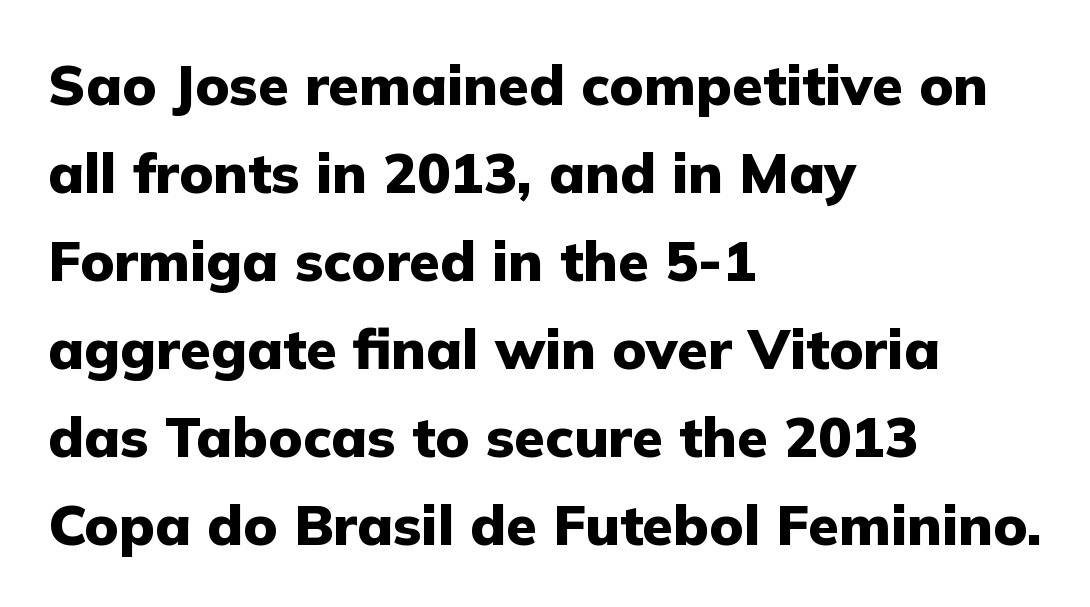
The image shows 56 px heavy sans-serif type, upright; set left-aligned, normal line spacing (1.57x), normal letter spacing, not underlined; low stroke contrast and a medium x-height.
